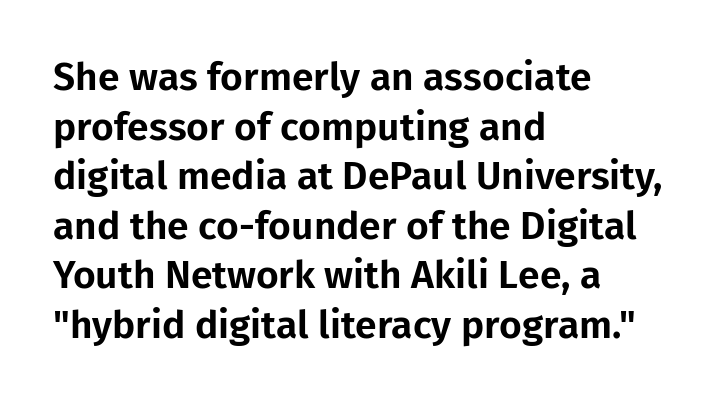
{"serif": "no", "italic": "no", "width": "normal", "stroke_contrast": "low", "x_height": "medium", "monospaced": "no", "underline": "no", "align": "left", "line_spacing": "normal", "line_spacing_ratio": 1.27, "letter_spacing": "normal", "letter_spacing_em": 0.0, "glyph_px": 39}
